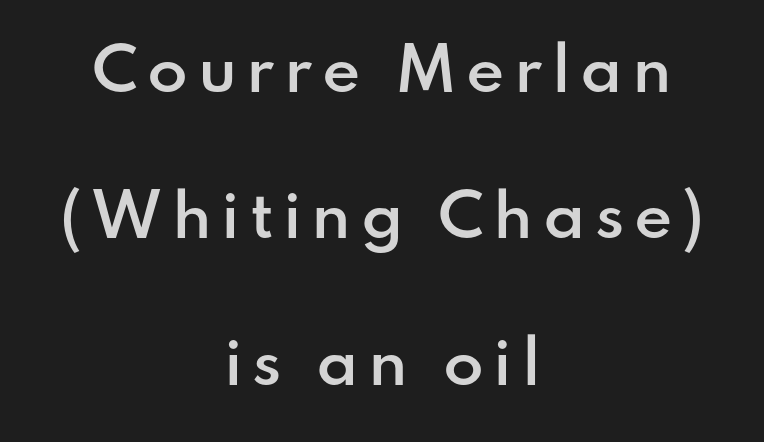
Alignment: centered. You could fit nearly another row in the gap between these rows. Every stem runs plumb, perpendicular to the baseline. The zone under the glyphs is completely vacant.
